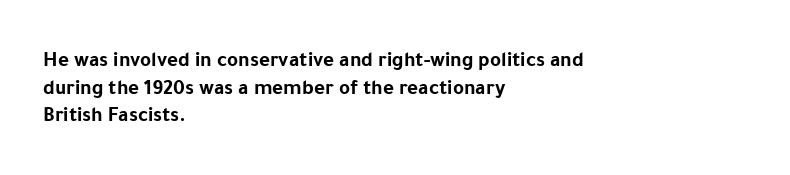
Normally led — the rows are evenly, conventionally spaced. Caption: standard tracking, unaltered. Check the space under the baseline: it is left empty. This sample is left-justified, so line endings fall wherever the words run out. These lines were composed using upright roman letters.
